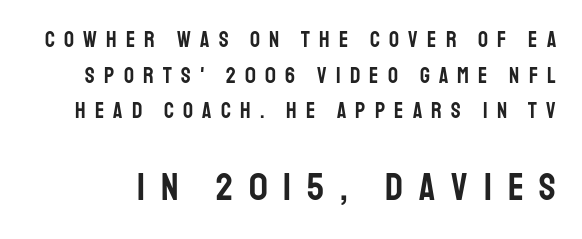
{"serif": "no", "italic": "no", "width": "condensed", "stroke_contrast": "low", "x_height": "large", "monospaced": "no", "underline": "no", "line_spacing": "normal", "line_spacing_ratio": 1.62, "letter_spacing": "wide", "letter_spacing_em": 0.42, "larger_block": "second", "size_ratio": 1.73, "glyph_px": 38}
